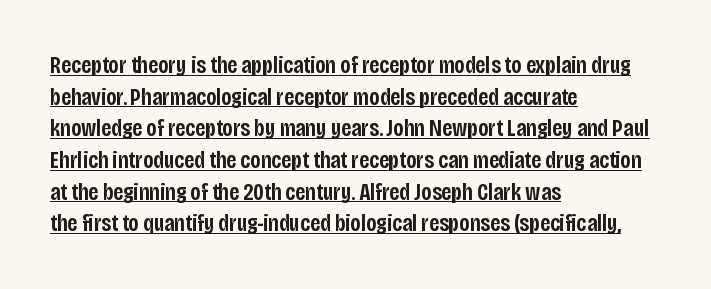
{"italic": "no", "bold": "semi", "underline": "yes", "align": "left", "line_spacing": "normal", "line_spacing_ratio": 1.32, "letter_spacing": "normal", "letter_spacing_em": 0.0, "glyph_px": 24}
